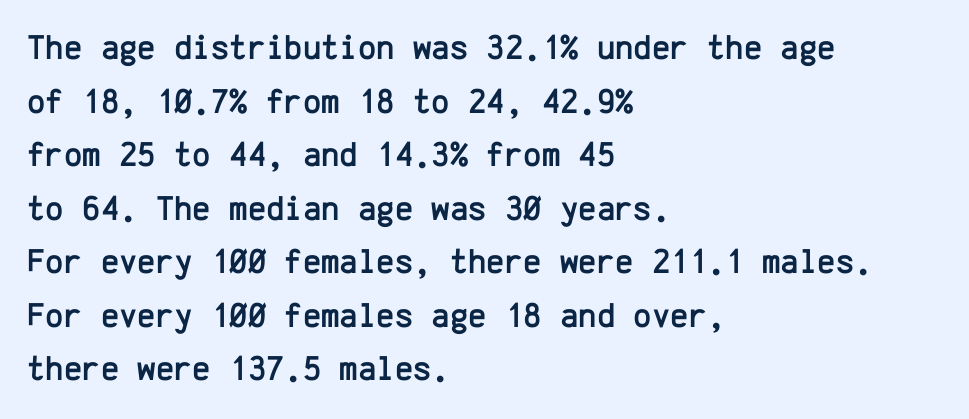
The image shows 35 px sans-serif type, upright, monospaced; set left-aligned, normal line spacing (1.53x), normal letter spacing, not underlined; low stroke contrast and a medium x-height.
